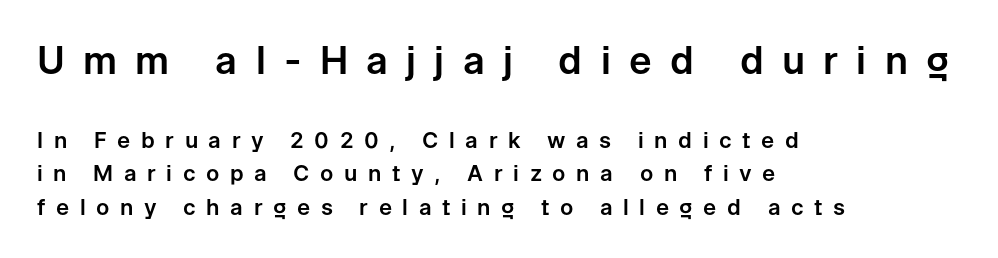
{"serif": "no", "italic": "no", "width": "normal", "stroke_contrast": "low", "x_height": "medium", "monospaced": "no", "underline": "no", "align": "left", "line_spacing": "normal", "line_spacing_ratio": 1.53, "letter_spacing": "wide", "letter_spacing_em": 0.48, "larger_block": "first", "size_ratio": 1.73, "glyph_px": 38}
